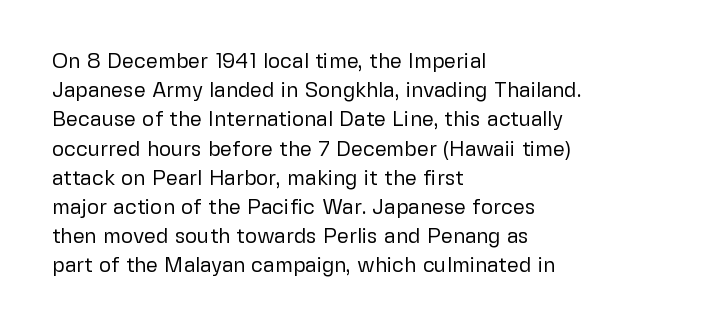
{"italic": "no", "bold": "no", "underline": "no", "align": "left", "line_spacing": "normal", "line_spacing_ratio": 1.39, "letter_spacing": "normal", "letter_spacing_em": 0.0, "glyph_px": 21}
